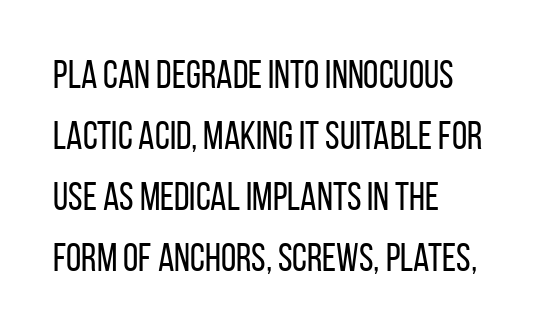
This sample keeps an unexceptional amount of space between lines. Weight: regular or lighter. The paragraph shown leans on its left margin. There is no visible air inserted between adjacent glyphs. This sample has the flowing, uneven cadence of proportional lettering.
